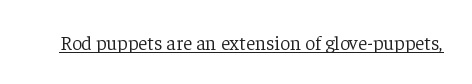
Q: Is the text bold? A: No.
Q: Is the text italic (slanted)? A: No, it is upright.
Q: Is the text underlined? A: Yes.
Q: Is the spacing between letters normal or unusually wide? A: Normal.
